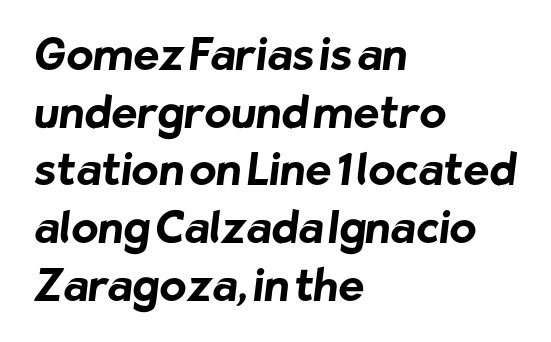
As a designer I'd log this as weight 700, bold. Letters rest on an invisible, unmarked baseline. The rag falls on the right side of this text block. This sample has the flowing, uneven cadence of proportional lettering. Interline gaps are of average width in this sample. Does extra space separate the letters? No, they use regular spacing.
